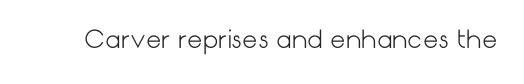
The image shows 24 px text type, upright; set normal letter spacing, not underlined.
